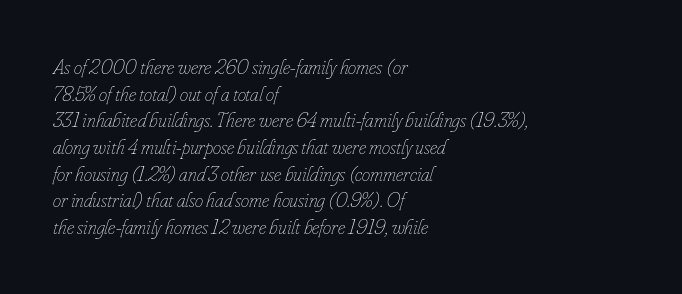
There's an unmistakable incline to the writing here. Typeset ragged right — the left edge is the straight one. Weight: regular or lighter. Tracking value appears to be zero — textbook default spacing. How would I describe the line gaps? Plain and ordinary. Anything drawn beneath the words? Only blank space.
